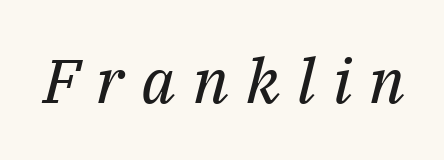
The image shows 62 px regular-weight serif type, italic (leaning right); set unusually wide letter spacing (+0.28 em), not underlined; medium stroke contrast and a medium x-height.
